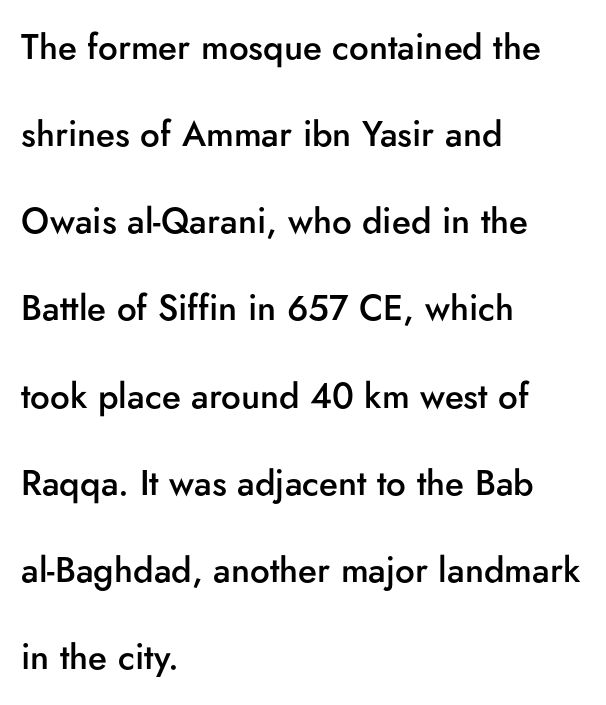
The image shows 35 px semibold sans-serif type, upright; set left-aligned, loose line spacing (2.49x), normal letter spacing, not underlined; low stroke contrast and a small x-height.
